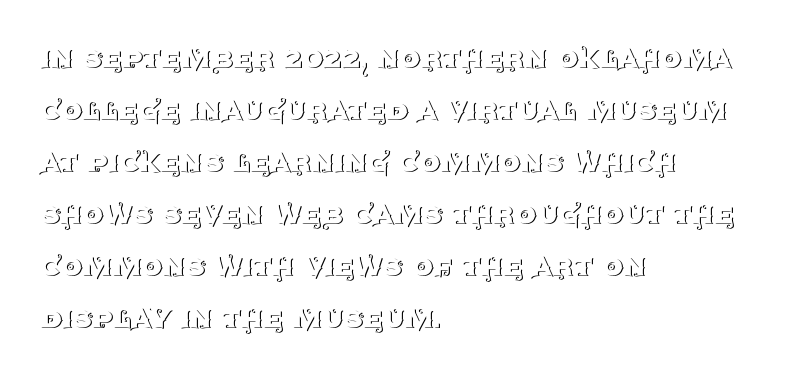
{"serif": "yes", "italic": "no", "bold": "no", "weight": "thin", "width": "normal", "stroke_contrast": "medium", "x_height": "large", "monospaced": "no", "underline": "no", "align": "left", "line_spacing": "normal", "line_spacing_ratio": 1.53, "letter_spacing": "normal", "letter_spacing_em": 0.0, "glyph_px": 34}
